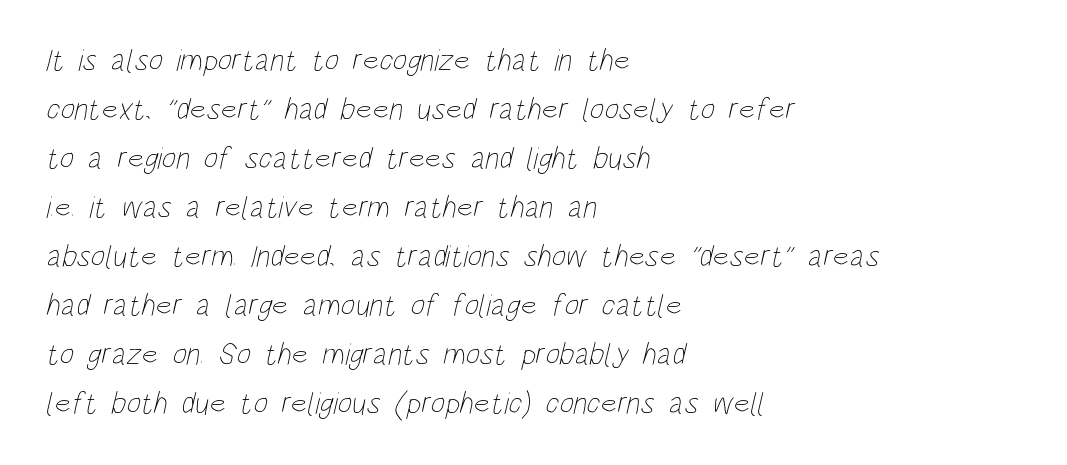
Q: Is the text bold? A: No.
Q: Is the text underlined? A: No.
Q: How is the paragraph aligned? A: Left-aligned.
Q: Is the spacing between letters normal or unusually wide? A: Normal.
Q: Is the spacing between lines tight, normal or loose? A: Normal.
Q: Width (condensed, normal, or wide)? A: Condensed.
Q: Stroke contrast? A: Low.
Q: x-height? A: Large.
Q: Monospaced? A: No.
